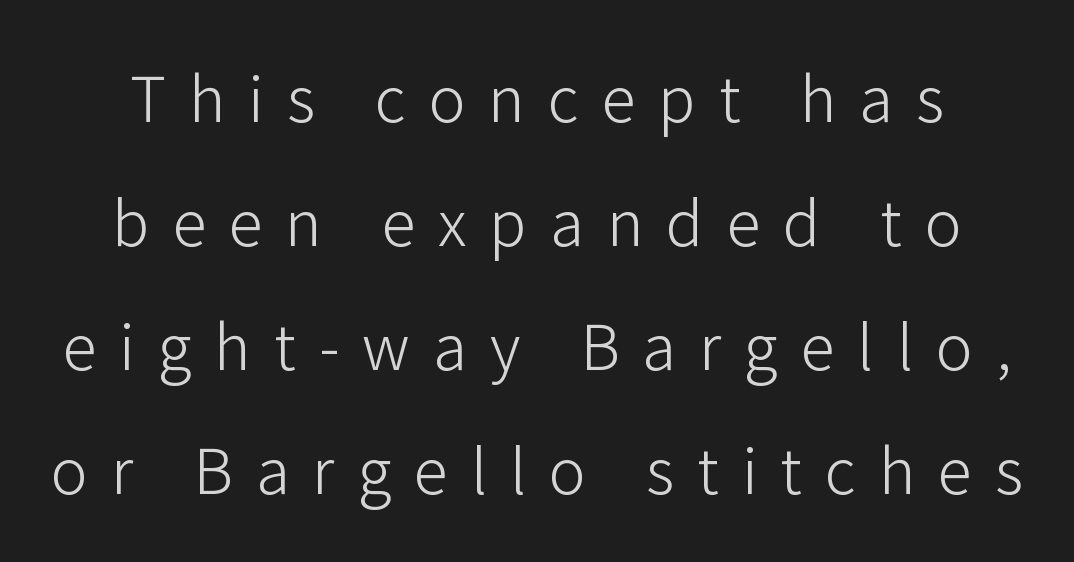
When letters stand straight like this, we call the style roman or upright. The line-height multiplier appears high, well above default. A quiet, ordinary-to-light weight characterises the typeface. Regarding serifs, this sample does without them. The horizontal fit of the characters is loose and conspicuously gappy.
